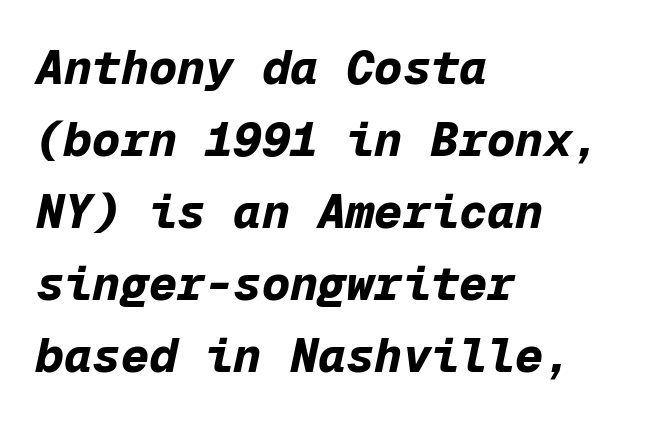
Clear beneath every line of the passage. The compositor pushed each line to the left boundary. Nothing unusual about the tracking: characters are spaced as the font intends. The specimen reads as italic at a glance. In terms of leading, this rendering sits right in the middle. This sample has the even, mechanical cadence of fixed-width lettering.
